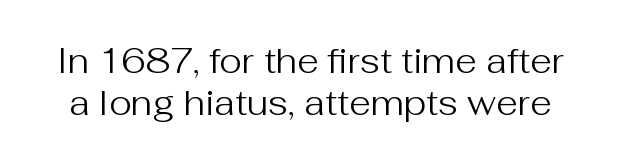
Q: Is the text bold? A: No.
Q: Is the text italic (slanted)? A: No, it is upright.
Q: Is the typeface a serif or a sans-serif typeface? A: Sans-serif.
Q: Is the text underlined? A: No.
Q: Is the spacing between letters normal or unusually wide? A: Normal.
Q: Width (condensed, normal, or wide)? A: Normal.
Q: Stroke contrast? A: Medium.
Q: x-height? A: Medium.
Q: Monospaced? A: No.
